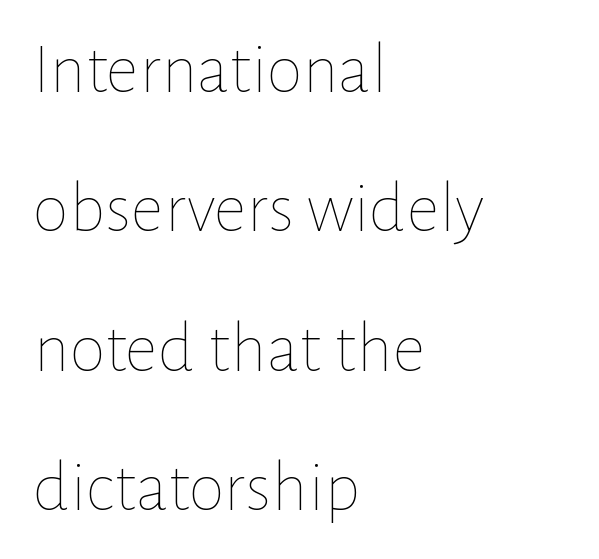
These lines stack with their left ends in a neat column. Italic? Not at all — the glyphs are vertical. Character widths vary here, with narrow letters taking less room than wide ones. The baseline area is clear. Baseline-to-baseline distance is far greater than the letter height.
